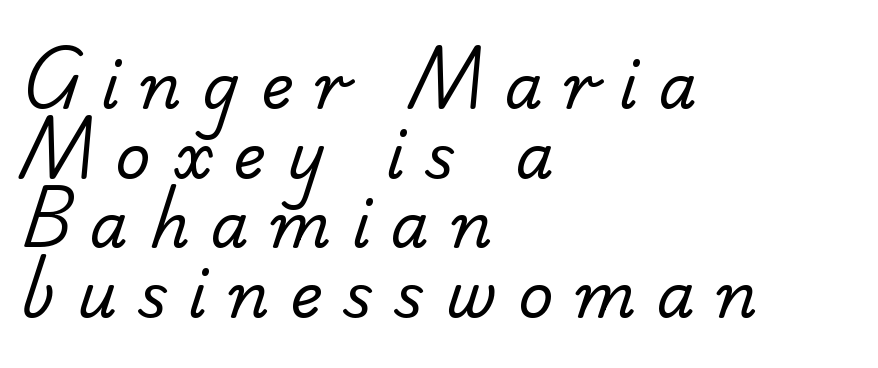
Q: Is the text bold? A: No.
Q: Is the typeface a serif or a sans-serif typeface? A: Sans-serif.
Q: Is the text underlined? A: No.
Q: How is the paragraph aligned? A: Left-aligned.
Q: Is the spacing between letters normal or unusually wide? A: Unusually wide.
Q: Is the spacing between lines tight, normal or loose? A: Tight.
Q: Width (condensed, normal, or wide)? A: Normal.
Q: Stroke contrast? A: Low.
Q: x-height? A: Small.
Q: Monospaced? A: No.
